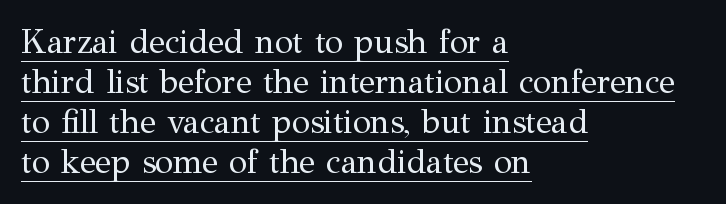
The image shows 33 px regular-weight serif type, upright; set left-aligned, line spacing 1.21x, normal letter spacing, underlined; medium stroke contrast and a medium x-height.
